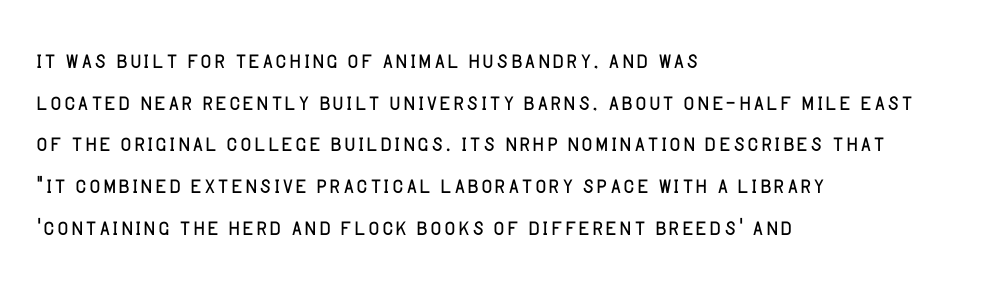
The image shows 30 px light sans-serif type, upright; set left-aligned, normal line spacing (1.39x), normal letter spacing, not underlined; low stroke contrast and a large x-height.
